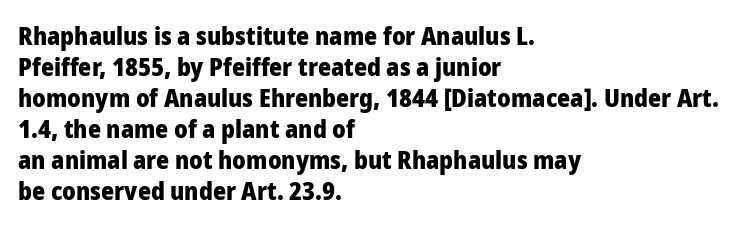
{"italic": "no", "bold": "yes", "underline": "no", "align": "left", "line_spacing_ratio": 1.24, "letter_spacing": "normal", "letter_spacing_em": 0.0, "glyph_px": 25}
